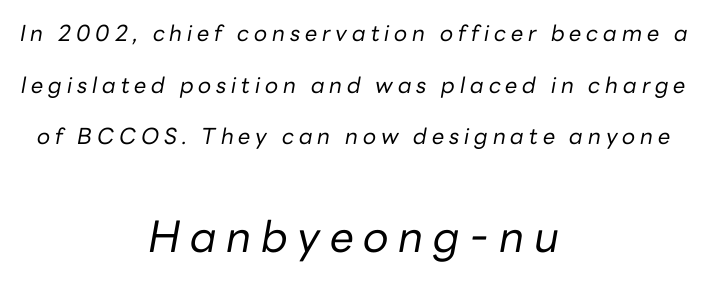
{"italic": "yes", "lean": "right", "slant_degrees": 10, "bold": "no", "weight": "regular", "width": "normal", "stroke_contrast": "low", "x_height": "medium", "monospaced": "no", "underline": "no", "align": "center", "line_spacing": "loose", "line_spacing_ratio": 2.35, "letter_spacing": "wide", "letter_spacing_em": 0.22, "larger_block": "second", "size_ratio": 1.95, "glyph_px": 43}
